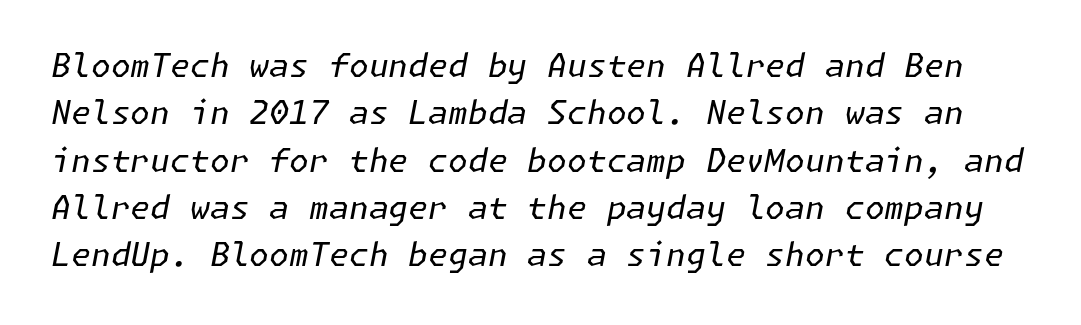
Q: Is the text bold? A: No.
Q: Is the text italic (slanted)? A: Yes, it leans right by about 11 degrees.
Q: Is the text underlined? A: No.
Q: Is the spacing between letters normal or unusually wide? A: Normal.
Q: Is the spacing between lines tight, normal or loose? A: Normal.
Q: Width (condensed, normal, or wide)? A: Normal.
Q: Stroke contrast? A: Low.
Q: x-height? A: Medium.
